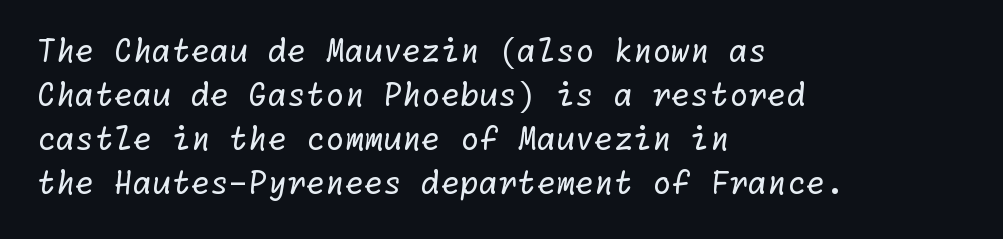
{"serif": "no", "bold": "no", "weight": "regular", "width": "normal", "stroke_contrast": "low", "x_height": "medium", "underline": "no", "align": "left", "line_spacing": "normal", "line_spacing_ratio": 1.42, "letter_spacing": "normal", "letter_spacing_em": 0.0, "glyph_px": 31}
